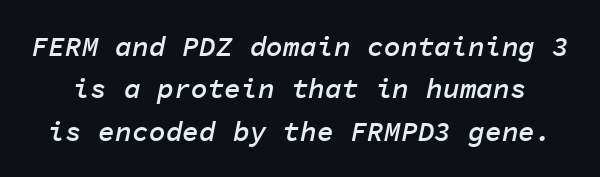
The image shows 28 px semibold type, italic (leaning right), monospaced; set normal line spacing (1.51x), normal letter spacing, not underlined; low stroke contrast and a medium x-height.
